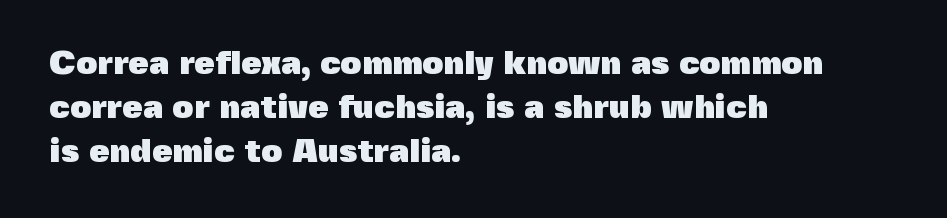
Q: Is the text bold? A: Yes.
Q: Is the text italic (slanted)? A: No, it is upright.
Q: Is the typeface a serif or a sans-serif typeface? A: Sans-serif.
Q: Is the text underlined? A: No.
Q: How is the paragraph aligned? A: Left-aligned.
Q: Is the spacing between letters normal or unusually wide? A: Normal.
Q: Is the spacing between lines tight, normal or loose? A: Normal.
Q: Width (condensed, normal, or wide)? A: Normal.
Q: x-height? A: Medium.
Q: Monospaced? A: No.
